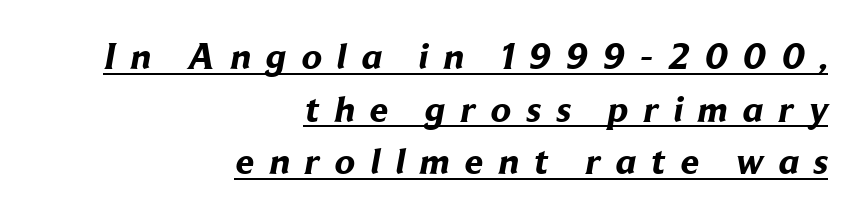
{"serif": "no", "bold": "yes", "weight": "bold", "width": "normal", "stroke_contrast": "low", "x_height": "medium", "monospaced": "no", "underline": "yes", "align": "right", "line_spacing": "normal", "line_spacing_ratio": 1.42, "letter_spacing": "wide", "letter_spacing_em": 0.41, "glyph_px": 37}
